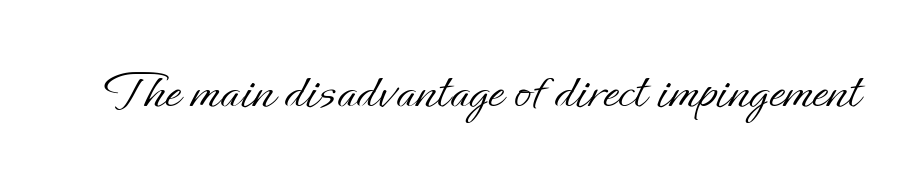
Q: Is the text bold? A: No.
Q: Is the text italic (slanted)? A: Yes.
Q: Is the text underlined? A: No.
Q: Is the spacing between letters normal or unusually wide? A: Normal.
Q: Width (condensed, normal, or wide)? A: Normal.
Q: Stroke contrast? A: Low.
Q: x-height? A: Small.
Q: Monospaced? A: No.
